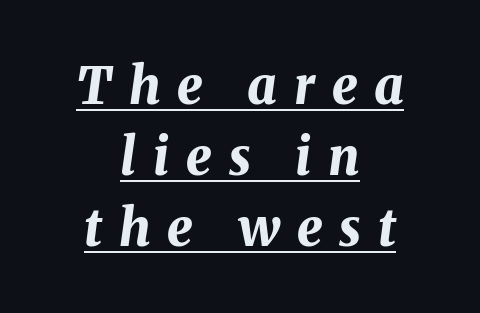
{"italic": "yes", "lean": "right", "slant_degrees": 8, "bold": "yes", "weight": "bold", "width": "normal", "stroke_contrast": "medium", "x_height": "medium", "monospaced": "no", "underline": "yes", "align": "center", "line_spacing": "normal", "line_spacing_ratio": 1.39, "letter_spacing": "wide", "letter_spacing_em": 0.33, "glyph_px": 51}
